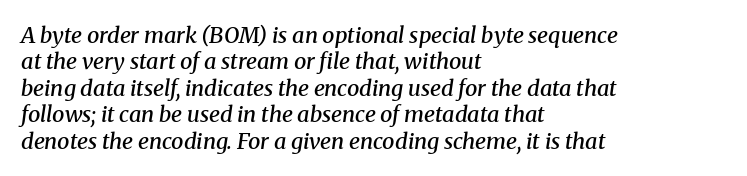
The area under the type is left untouched. These words are printed semibold, heavier than regular yet not bold. The lettering tilts uniformly, giving the passage an italic look. Alignment: flush left. These lines keep a tight, regular rhythm from letter to letter.
